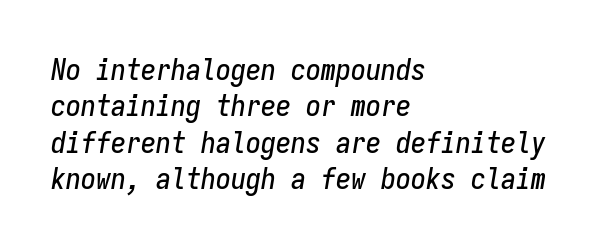
Q: Is the text italic (slanted)? A: Yes, it leans right by about 9 degrees.
Q: Is the text underlined? A: No.
Q: How is the paragraph aligned? A: Left-aligned.
Q: Is the spacing between letters normal or unusually wide? A: Normal.
Q: Width (condensed, normal, or wide)? A: Condensed.
Q: Stroke contrast? A: Low.
Q: x-height? A: Medium.
Q: Monospaced? A: Yes.
